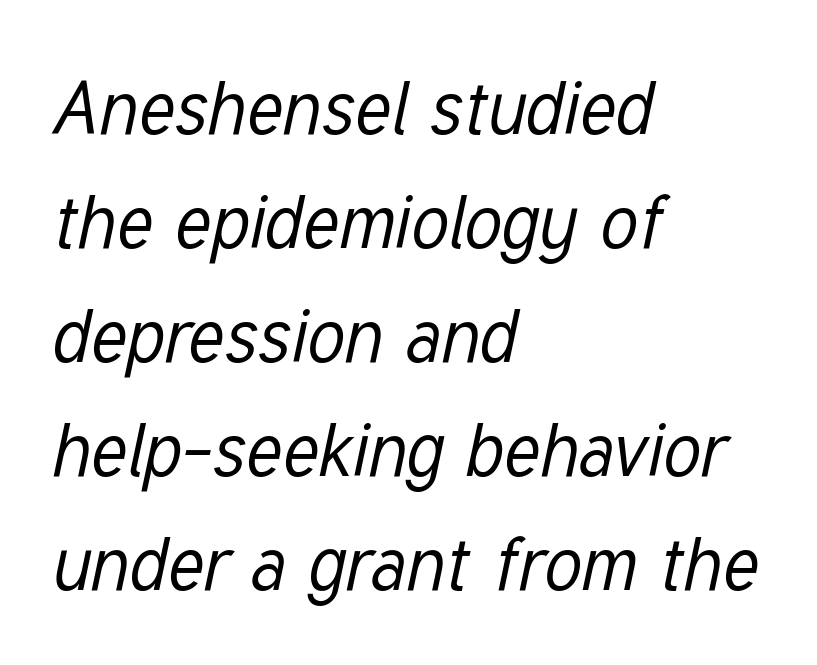
The image shows 74 px regular-weight, condensed type, italic (leaning right); set left-aligned, normal line spacing (1.54x), normal letter spacing, not underlined; low stroke contrast and a medium x-height.
